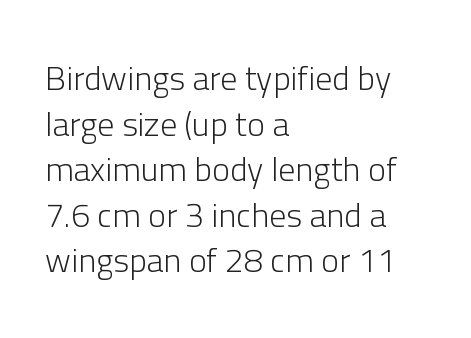
Q: Is the text bold? A: No.
Q: Is the text italic (slanted)? A: No, it is upright.
Q: Is the typeface a serif or a sans-serif typeface? A: Sans-serif.
Q: Is the text underlined? A: No.
Q: How is the paragraph aligned? A: Left-aligned.
Q: Is the spacing between letters normal or unusually wide? A: Normal.
Q: Is the spacing between lines tight, normal or loose? A: Normal.
Q: Width (condensed, normal, or wide)? A: Normal.
Q: Stroke contrast? A: Low.
Q: x-height? A: Medium.
Q: Monospaced? A: No.
